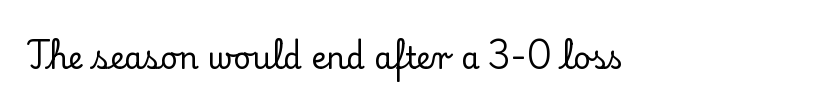
{"serif": "yes", "italic": "no", "width": "normal", "stroke_contrast": "low", "x_height": "small", "monospaced": "no", "underline": "no", "letter_spacing": "normal", "letter_spacing_em": 0.0, "glyph_px": 30}
